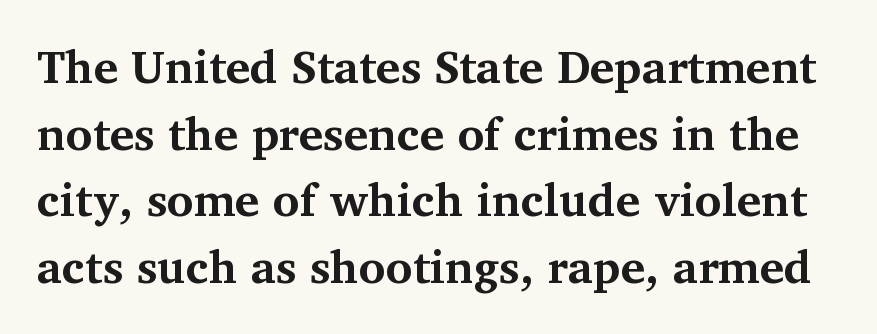
Q: Is the text bold? A: Yes.
Q: Is the text italic (slanted)? A: No, it is upright.
Q: Is the typeface a serif or a sans-serif typeface? A: Serif.
Q: Is the text underlined? A: No.
Q: Is the spacing between letters normal or unusually wide? A: Normal.
Q: Is the spacing between lines tight, normal or loose? A: Normal.
Q: Width (condensed, normal, or wide)? A: Normal.
Q: Stroke contrast? A: Medium.
Q: x-height? A: Medium.
Q: Monospaced? A: No.
